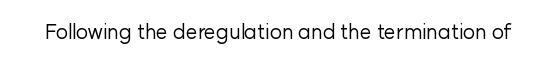
The image shows 21 px text type, upright; set normal letter spacing, not underlined.
